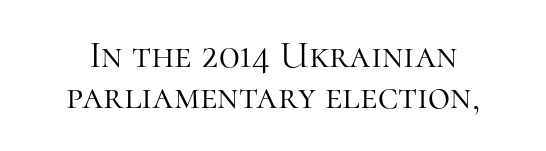
Very little white space separates one row of letters from the next. Proportional: the letters do not fall into vertical columns. I'd call this a serif setting — the letters wear small feet. Heaviness? Minimal to ordinary, like unemphasized prose. Tracking here is standard; glyphs follow each other at the usual distance. Rendered with straight, roman letterforms.
